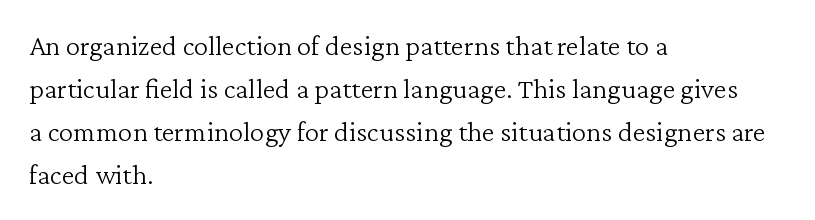
The image shows 29 px light serif type, upright; set left-aligned, normal line spacing (1.48x), normal letter spacing, not underlined; low stroke contrast and a medium x-height.
